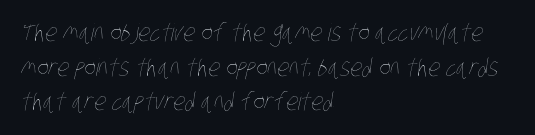
The image shows 24 px text type; set left-aligned, normal line spacing (1.44x), normal letter spacing, not underlined.
